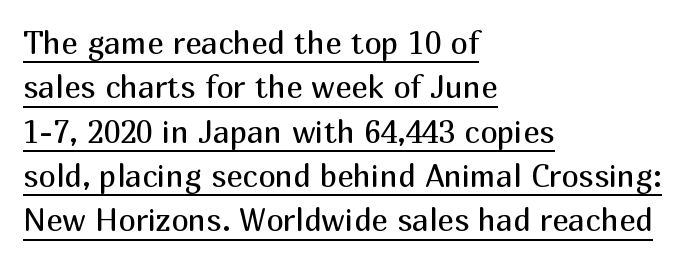
{"serif": "no", "italic": "no", "bold": "no", "weight": "regular", "width": "normal", "stroke_contrast": "medium", "x_height": "medium", "monospaced": "no", "underline": "yes", "align": "left", "line_spacing": "normal", "line_spacing_ratio": 1.43, "letter_spacing": "normal", "letter_spacing_em": 0.0, "glyph_px": 31}
